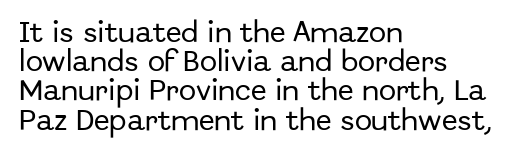
The image shows 23 px text type, upright; set left-aligned, normal line spacing (1.27x), normal letter spacing, not underlined.
